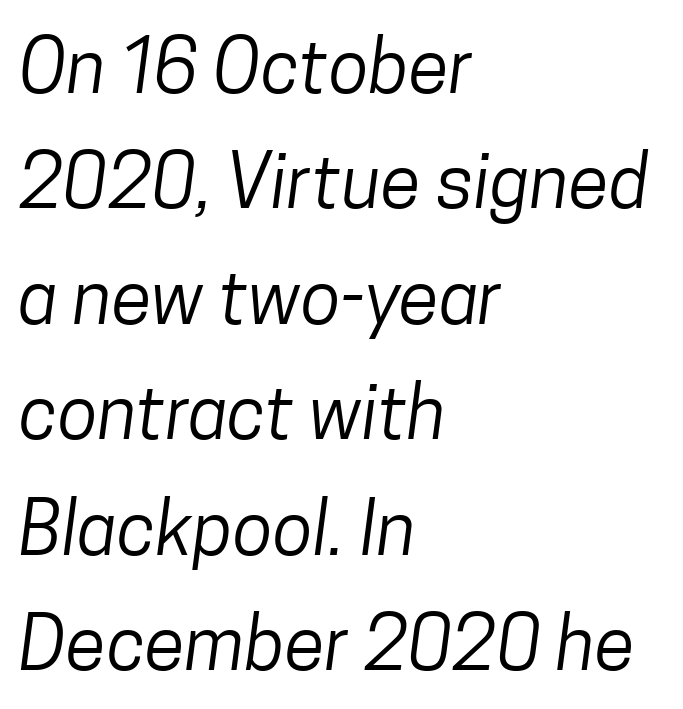
The image shows 74 px regular-weight, condensed sans-serif type; set left-aligned, normal line spacing (1.56x), normal letter spacing, not underlined; low stroke contrast and a medium x-height.
